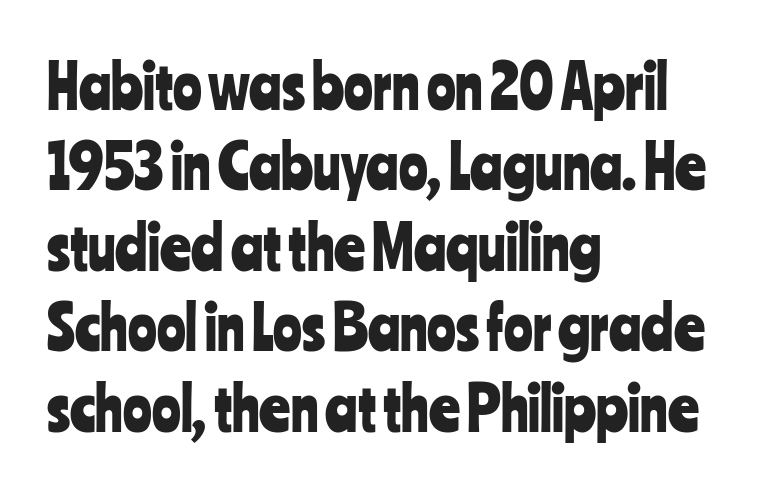
Here the designer chose a conventional face with non-uniform glyph widths. Examine the stroke ends and you'll find no serifs. Italic? Not at all — the glyphs are vertical. The compositor pushed each line to the left boundary. Standard letterfit; no display-style spreading of the glyphs.
